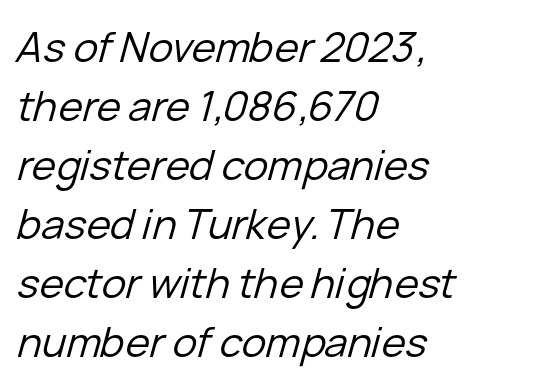
{"italic": "yes", "lean": "right", "slant_degrees": 15, "bold": "no", "weight": "regular", "width": "normal", "stroke_contrast": "low", "x_height": "medium", "monospaced": "no", "underline": "no", "align": "left", "line_spacing": "normal", "line_spacing_ratio": 1.44, "letter_spacing": "normal", "letter_spacing_em": 0.0, "glyph_px": 41}
